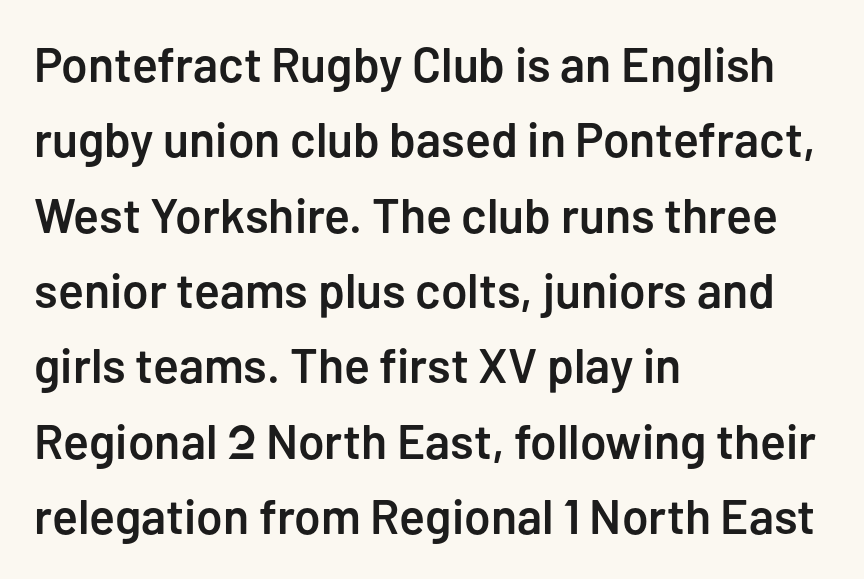
The image shows 48 px semibold sans-serif type, upright; set left-aligned, normal line spacing (1.57x), normal letter spacing, not underlined; low stroke contrast and a medium x-height.
